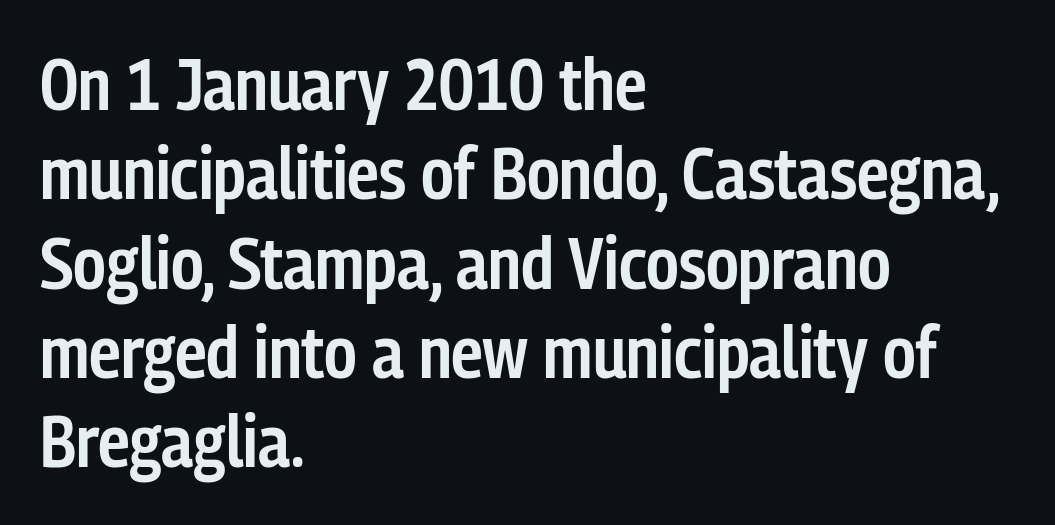
The image shows 72 px semibold, condensed sans-serif type, upright; set left-aligned, line spacing 1.24x, normal letter spacing, not underlined; low stroke contrast and a medium x-height.
